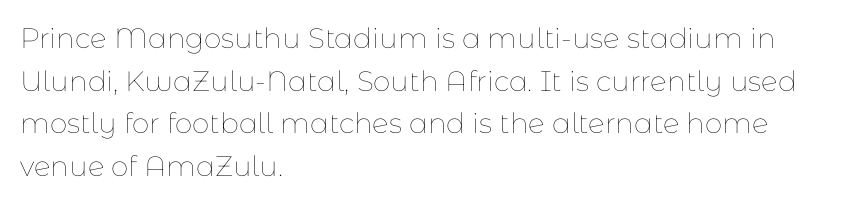
{"italic": "no", "bold": "no", "weight": "thin", "width": "normal", "stroke_contrast": "low", "x_height": "medium", "monospaced": "no", "underline": "no", "align": "left", "line_spacing": "normal", "line_spacing_ratio": 1.52, "letter_spacing": "normal", "letter_spacing_em": 0.0, "glyph_px": 28}
